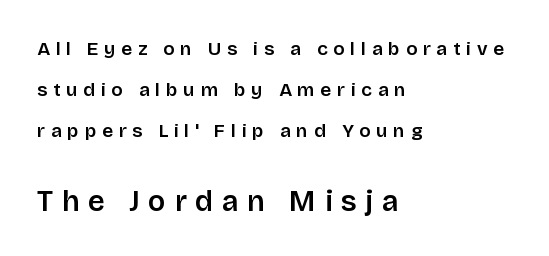
The image shows 29 px sans-serif type, upright; set left-aligned, loose line spacing (2.17x), unusually wide letter spacing (+0.3 em), not underlined; the second (bottom) block is 1.53x larger; low stroke contrast and a large x-height.
